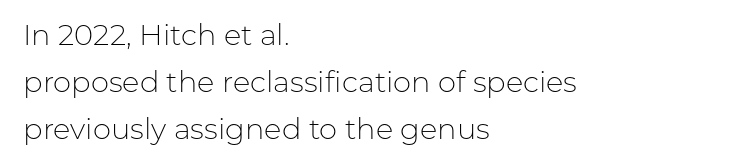
The image shows 29 px light sans-serif type, upright; set left-aligned, normal line spacing (1.62x), normal letter spacing, not underlined; low stroke contrast and a medium x-height.
